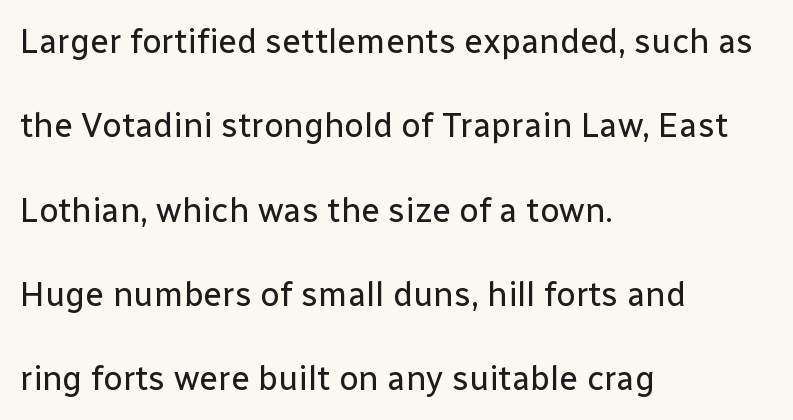
The image shows 34 px regular-weight sans-serif type, upright; set left-aligned, loose line spacing (2.48x), normal letter spacing, not underlined; low stroke contrast and a medium x-height.
